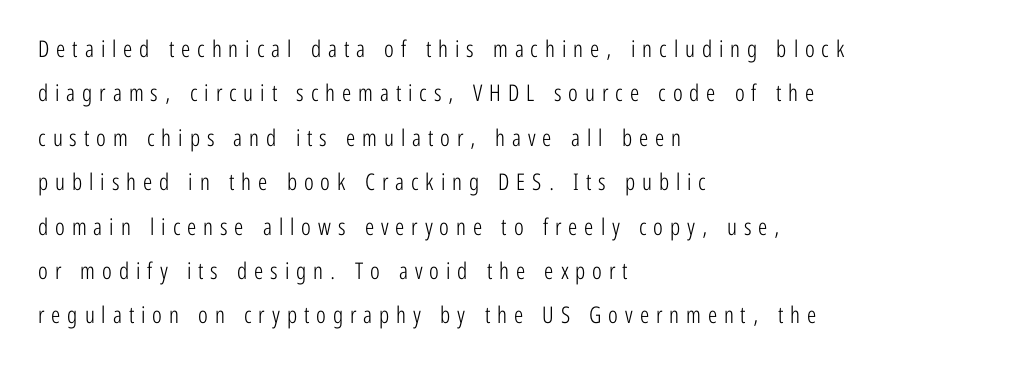
Tall strokes in this sample are plumb rather than angled. Type without underlining. Substantial extra tracking has been applied to these lines. Loosely led — the rows are spread out.
